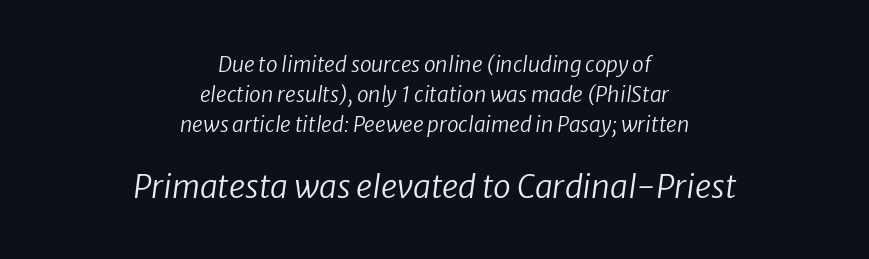
{"italic": "yes", "lean": "right", "slant_degrees": 8, "bold": "no", "weight": "regular", "width": "normal", "stroke_contrast": "low", "x_height": "medium", "monospaced": "no", "underline": "no", "align": "center", "line_spacing": "normal", "line_spacing_ratio": 1.42, "letter_spacing": "normal", "letter_spacing_em": 0.0, "larger_block": "second", "size_ratio": 1.52, "glyph_px": 32}
